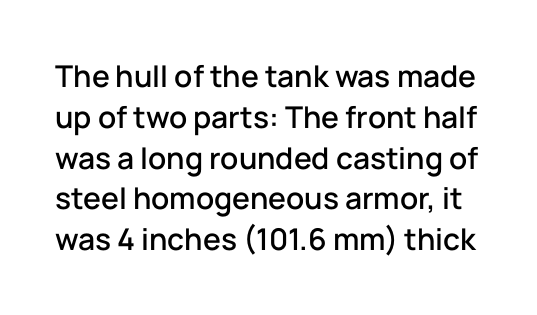
Q: Is the text italic (slanted)? A: No, it is upright.
Q: Is the typeface a serif or a sans-serif typeface? A: Sans-serif.
Q: Is the text underlined? A: No.
Q: Is the spacing between letters normal or unusually wide? A: Normal.
Q: Is the spacing between lines tight, normal or loose? A: Normal.
Q: Width (condensed, normal, or wide)? A: Normal.
Q: Stroke contrast? A: Low.
Q: x-height? A: Medium.
Q: Monospaced? A: No.
